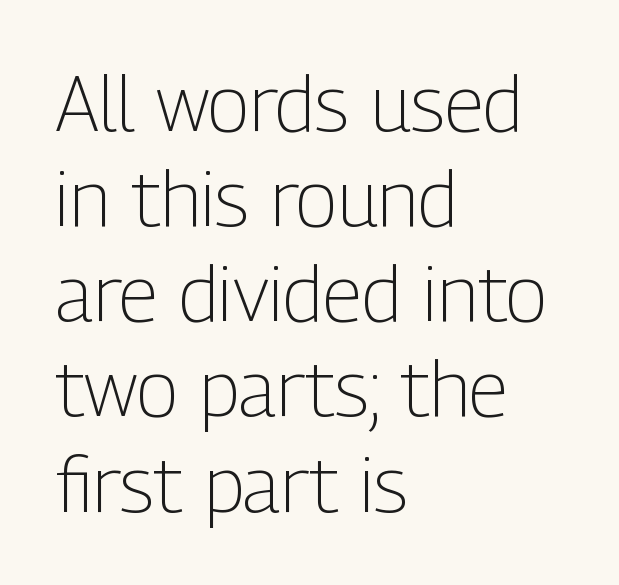
The image shows 78 px light, condensed sans-serif type, upright; set left-aligned, line spacing 1.22x, normal letter spacing, not underlined; low stroke contrast and a medium x-height.
